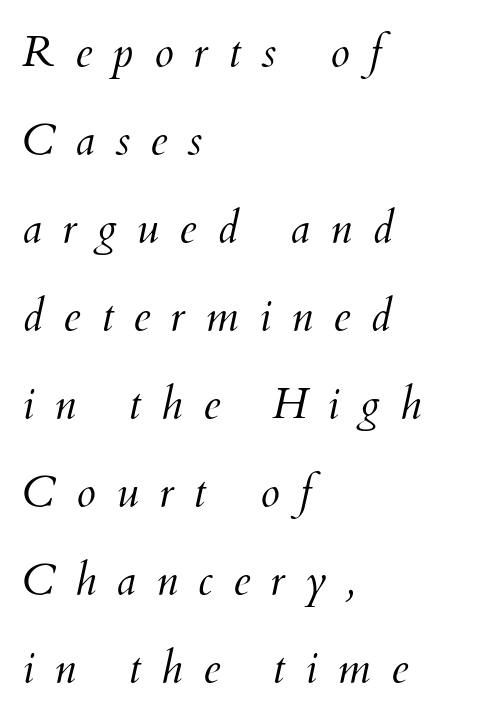
Q: Is the text bold? A: No.
Q: Is the text italic (slanted)? A: Yes, it leans right by about 12 degrees.
Q: Is the text underlined? A: No.
Q: How is the paragraph aligned? A: Left-aligned.
Q: Is the spacing between letters normal or unusually wide? A: Unusually wide.
Q: Is the spacing between lines tight, normal or loose? A: Loose.
Q: Width (condensed, normal, or wide)? A: Normal.
Q: Stroke contrast? A: Medium.
Q: x-height? A: Small.
Q: Monospaced? A: No.
